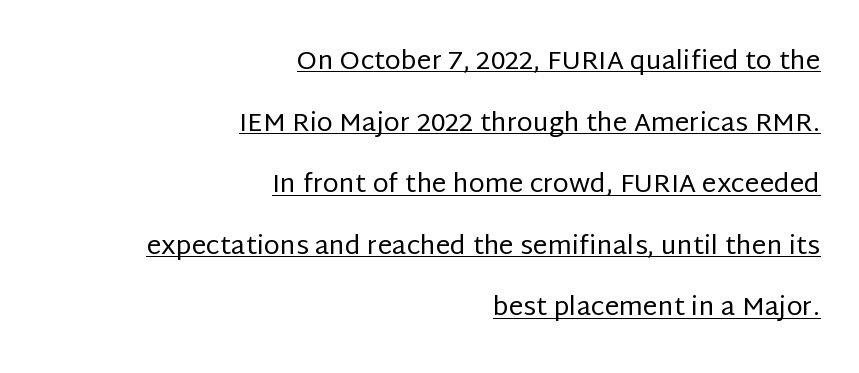
The image shows 26 px text type, upright; set right-aligned, loose line spacing (2.37x), normal letter spacing, underlined.
